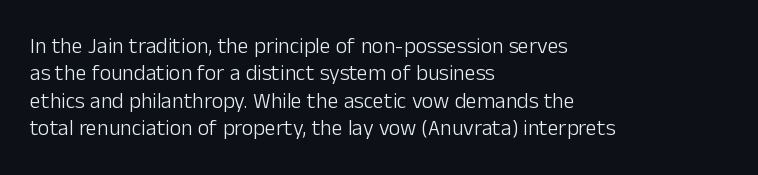
Q: Is the text bold? A: No.
Q: Is the text italic (slanted)? A: No, it is upright.
Q: Is the text underlined? A: No.
Q: How is the paragraph aligned? A: Left-aligned.
Q: Is the spacing between letters normal or unusually wide? A: Normal.
